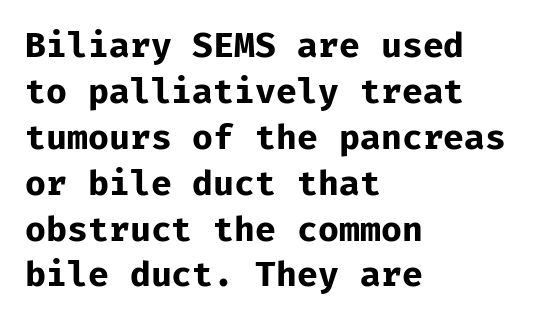
Q: Is the text bold? A: Yes.
Q: Is the text italic (slanted)? A: No, it is upright.
Q: Is the typeface a serif or a sans-serif typeface? A: Sans-serif.
Q: Is the text underlined? A: No.
Q: How is the paragraph aligned? A: Left-aligned.
Q: Is the spacing between letters normal or unusually wide? A: Normal.
Q: Is the spacing between lines tight, normal or loose? A: Normal.
Q: Width (condensed, normal, or wide)? A: Normal.
Q: Stroke contrast? A: Low.
Q: x-height? A: Medium.
Q: Monospaced? A: Yes.
